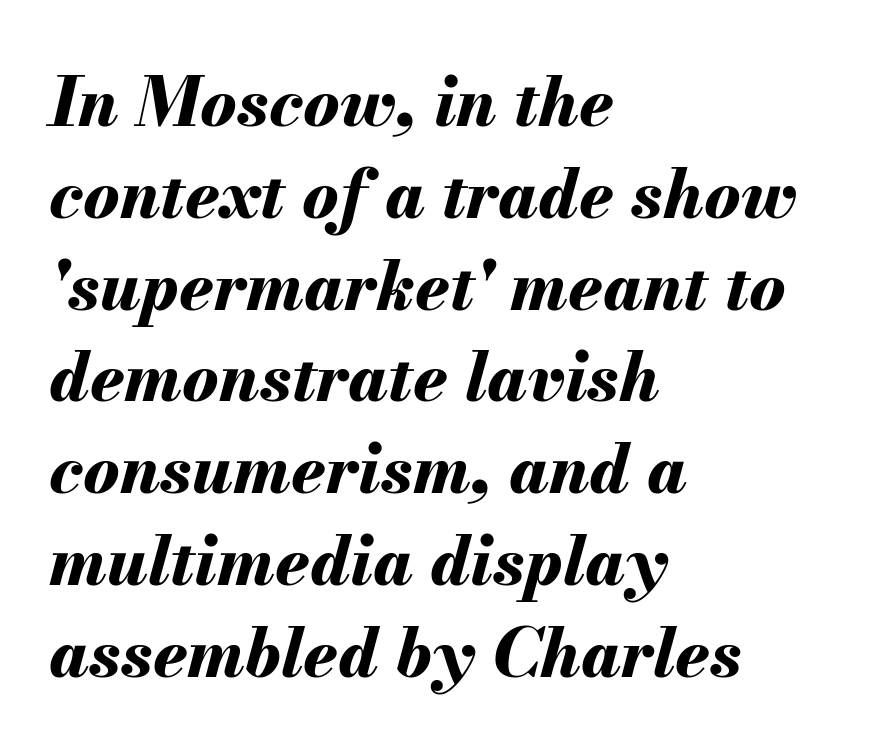
The image shows 68 px bold type, italic (leaning right); set left-aligned, normal line spacing (1.35x), normal letter spacing, not underlined; medium stroke contrast and a small x-height.
